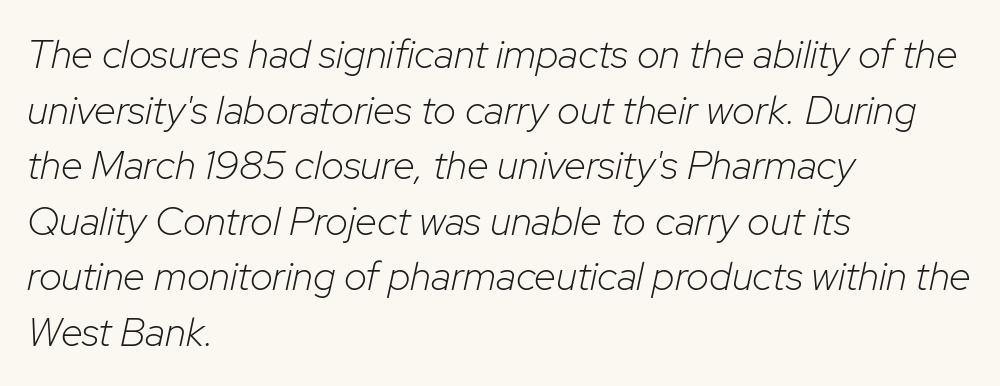
The image shows 40 px light type, italic (leaning right); set left-aligned, normal line spacing (1.39x), normal letter spacing, not underlined; low stroke contrast and a medium x-height.
